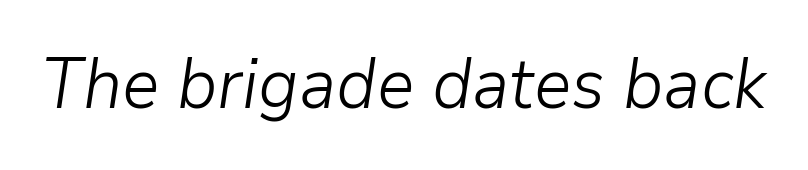
Q: Is the text bold? A: No.
Q: Is the text italic (slanted)? A: Yes, it leans right by about 9 degrees.
Q: Is the text underlined? A: No.
Q: Is the spacing between letters normal or unusually wide? A: Normal.
Q: Width (condensed, normal, or wide)? A: Normal.
Q: Stroke contrast? A: Low.
Q: x-height? A: Medium.
Q: Monospaced? A: No.
